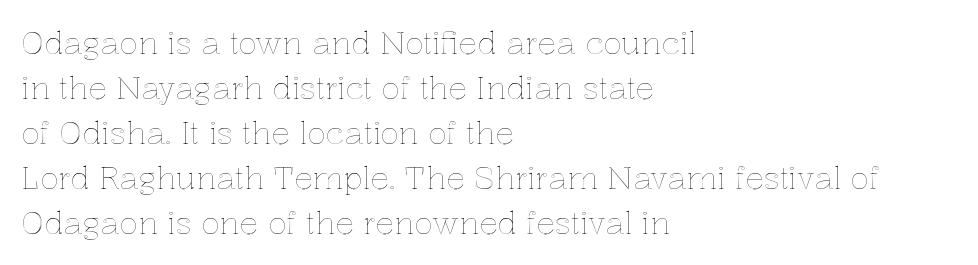
{"italic": "no", "width": "normal", "x_height": "medium", "monospaced": "no", "underline": "no", "align": "left", "line_spacing": "normal", "line_spacing_ratio": 1.45, "letter_spacing": "normal", "letter_spacing_em": 0.0, "glyph_px": 31}
